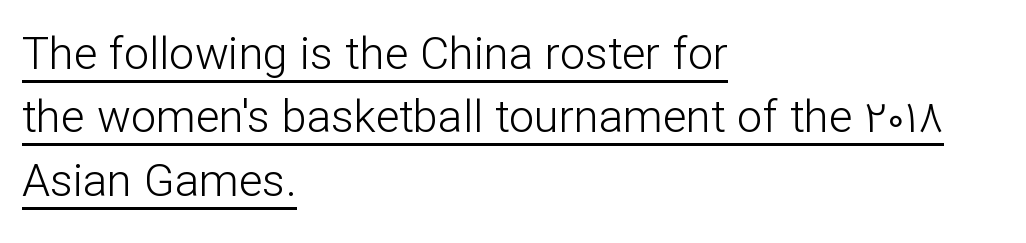
Q: Is the text bold? A: No.
Q: Is the text italic (slanted)? A: No, it is upright.
Q: Is the typeface a serif or a sans-serif typeface? A: Sans-serif.
Q: Is the text underlined? A: Yes.
Q: How is the paragraph aligned? A: Left-aligned.
Q: Is the spacing between letters normal or unusually wide? A: Normal.
Q: Is the spacing between lines tight, normal or loose? A: Normal.
Q: Width (condensed, normal, or wide)? A: Normal.
Q: Stroke contrast? A: Low.
Q: x-height? A: Medium.
Q: Monospaced? A: No.
